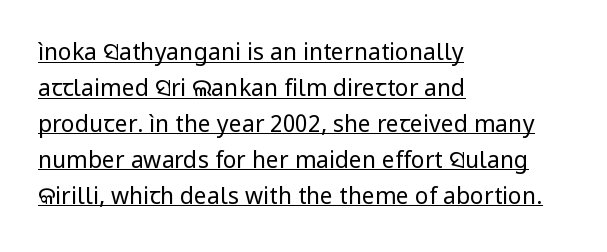
The face used here appears with an underline applied. The passage shown stacks its lines at a standard gap. Posture: upright roman. Stroke thickness stays within the range of a standard reading face or lighter. This sample uses plain, unmodified letter spacing.
